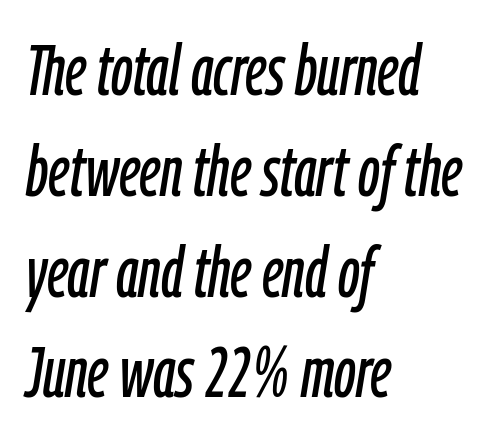
The image shows 71 px condensed type, italic (leaning right); set left-aligned, normal line spacing (1.42x), normal letter spacing, not underlined; low stroke contrast and a medium x-height.
